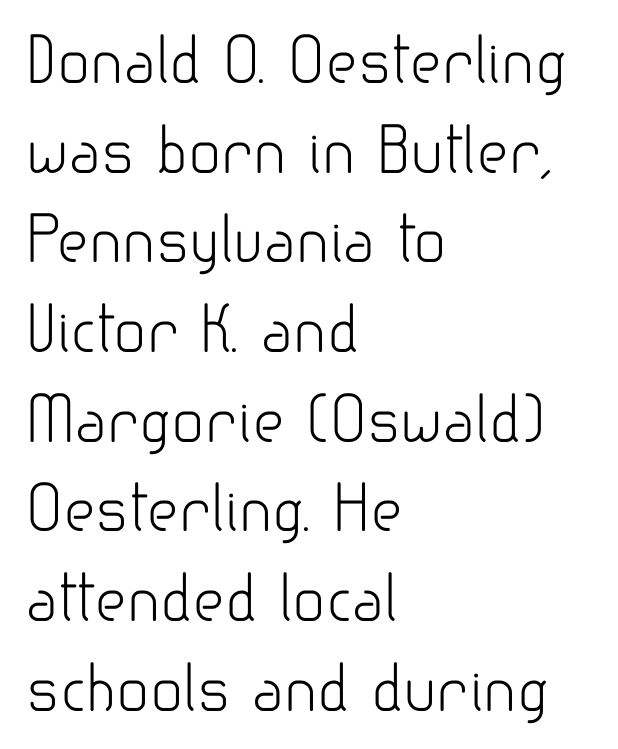
Q: Is the text bold? A: No.
Q: Is the text italic (slanted)? A: No, it is upright.
Q: Is the typeface a serif or a sans-serif typeface? A: Sans-serif.
Q: Is the text underlined? A: No.
Q: How is the paragraph aligned? A: Left-aligned.
Q: Is the spacing between letters normal or unusually wide? A: Normal.
Q: Is the spacing between lines tight, normal or loose? A: Normal.
Q: Width (condensed, normal, or wide)? A: Normal.
Q: Stroke contrast? A: Low.
Q: x-height? A: Small.
Q: Monospaced? A: No.
